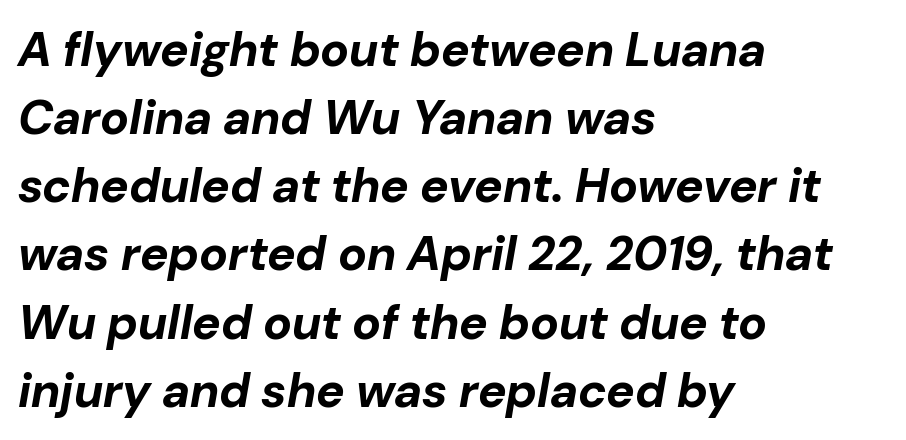
Q: Is the text bold? A: Yes.
Q: Is the text italic (slanted)? A: Yes, it leans right by about 10 degrees.
Q: Is the text underlined? A: No.
Q: How is the paragraph aligned? A: Left-aligned.
Q: Is the spacing between letters normal or unusually wide? A: Normal.
Q: Is the spacing between lines tight, normal or loose? A: Normal.
Q: Width (condensed, normal, or wide)? A: Normal.
Q: Stroke contrast? A: Low.
Q: x-height? A: Medium.
Q: Monospaced? A: No.
